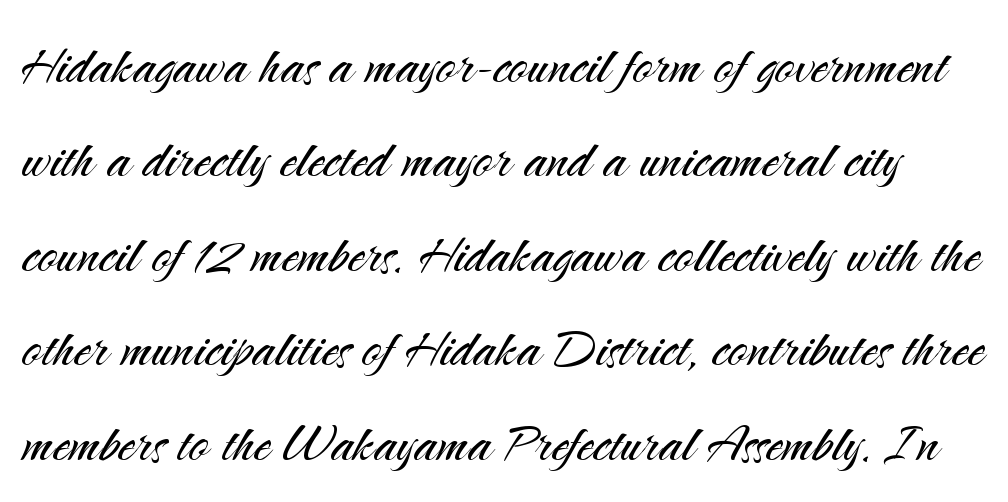
{"serif": "no", "bold": "no", "weight": "light", "width": "normal", "stroke_contrast": "medium", "x_height": "small", "monospaced": "no", "underline": "no", "line_spacing": "normal", "line_spacing_ratio": 1.41, "letter_spacing": "normal", "letter_spacing_em": 0.0, "glyph_px": 67}
